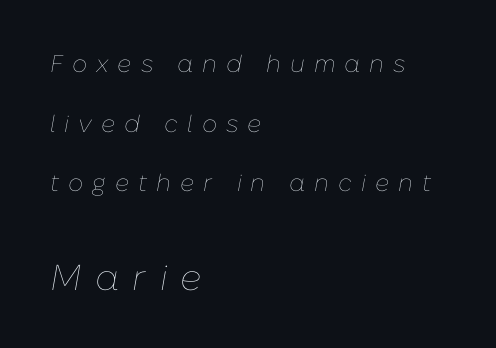
The glyphs look as if they've been sheared to an angle. Widely set lines give the paragraph a tall, airy silhouette. A bare baseline throughout the passage. Alignment: flush left.
